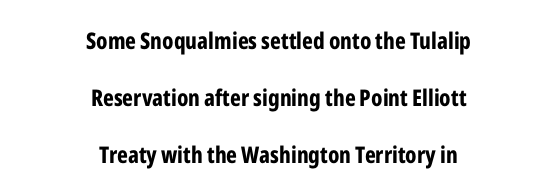
{"italic": "no", "bold": "yes", "underline": "no", "align": "center", "line_spacing": "loose", "line_spacing_ratio": 2.47, "letter_spacing": "normal", "letter_spacing_em": 0.0, "glyph_px": 23}
